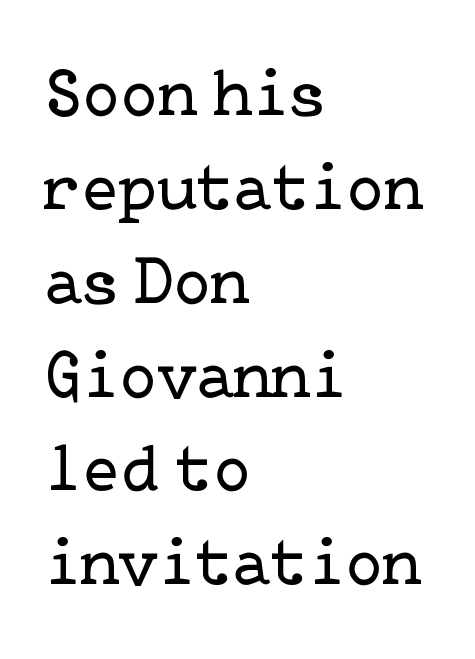
The image shows 68 px regular-weight serif type, upright; set left-aligned, normal line spacing (1.38x), normal letter spacing, not underlined; low stroke contrast and a medium x-height.
